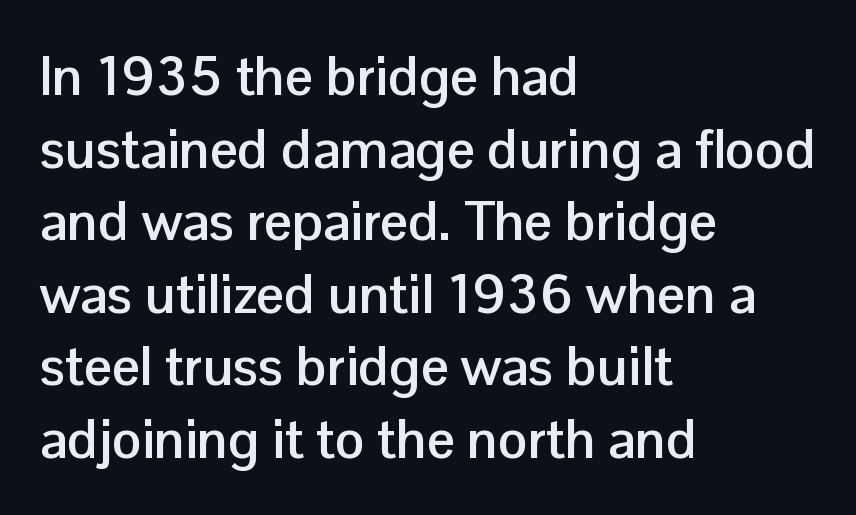
{"serif": "no", "italic": "no", "bold": "yes", "weight": "semibold", "width": "normal", "stroke_contrast": "low", "x_height": "medium", "monospaced": "no", "underline": "no", "align": "left", "line_spacing": "normal", "line_spacing_ratio": 1.32, "letter_spacing": "normal", "letter_spacing_em": 0.0, "glyph_px": 55}
